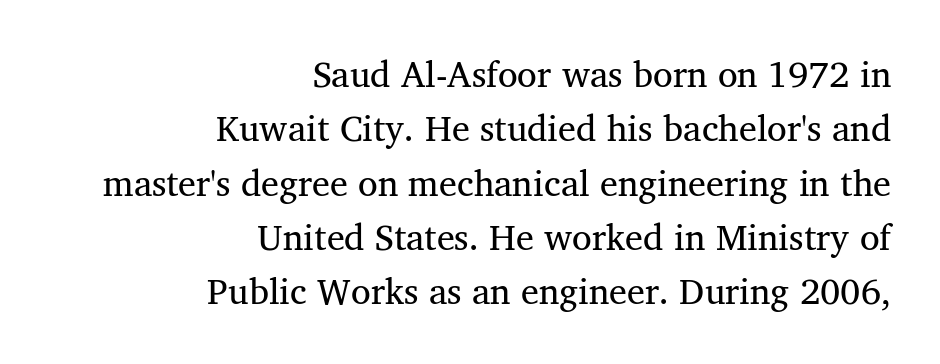
{"serif": "yes", "italic": "no", "bold": "no", "weight": "regular", "width": "normal", "stroke_contrast": "medium", "x_height": "medium", "monospaced": "no", "underline": "no", "align": "right", "line_spacing": "normal", "line_spacing_ratio": 1.51, "letter_spacing": "normal", "letter_spacing_em": 0.0, "glyph_px": 36}
